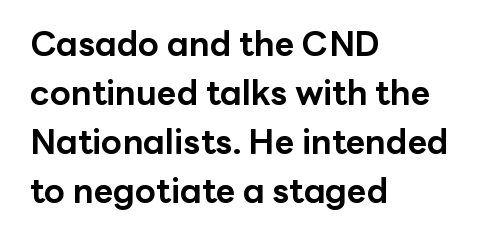
The image shows 34 px bold sans-serif type, upright; set left-aligned, normal line spacing (1.44x), normal letter spacing, not underlined; low stroke contrast and a medium x-height.
